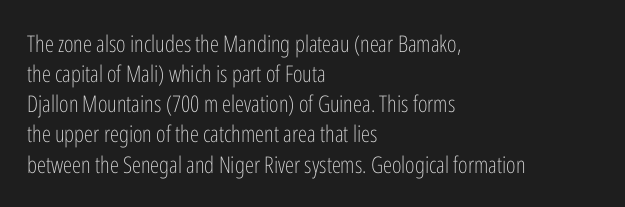
Q: Is the text bold? A: No.
Q: Is the text italic (slanted)? A: No, it is upright.
Q: Is the text underlined? A: No.
Q: How is the paragraph aligned? A: Left-aligned.
Q: Is the spacing between letters normal or unusually wide? A: Normal.
Q: Is the spacing between lines tight, normal or loose? A: Normal.
